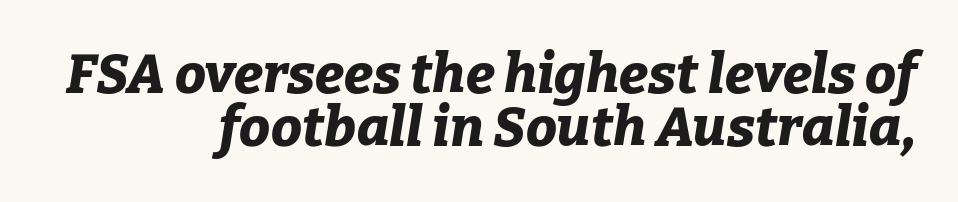
{"italic": "yes", "lean": "right", "slant_degrees": 9, "bold": "yes", "weight": "bold", "width": "normal", "stroke_contrast": "low", "x_height": "medium", "monospaced": "no", "underline": "no", "align": "right", "line_spacing": "tight", "line_spacing_ratio": 0.96, "letter_spacing": "normal", "letter_spacing_em": 0.0, "glyph_px": 55}
